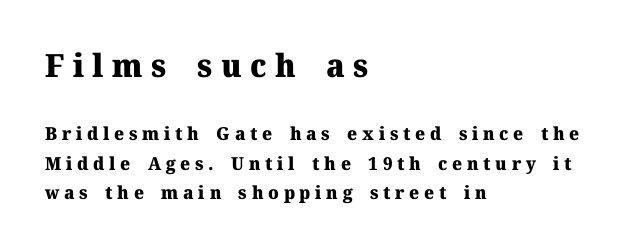
Q: Is the text bold? A: Yes.
Q: Is the text italic (slanted)? A: No, it is upright.
Q: Is the typeface a serif or a sans-serif typeface? A: Serif.
Q: Is the text underlined? A: No.
Q: How is the paragraph aligned? A: Left-aligned.
Q: Is the spacing between letters normal or unusually wide? A: Unusually wide.
Q: Is the spacing between lines tight, normal or loose? A: Normal.
Q: Which block of text is set in a larger size, the first (top) or the second (bottom)? A: The first (top) one.
Q: Width (condensed, normal, or wide)? A: Normal.
Q: Stroke contrast? A: Medium.
Q: x-height? A: Medium.
Q: Monospaced? A: No.
